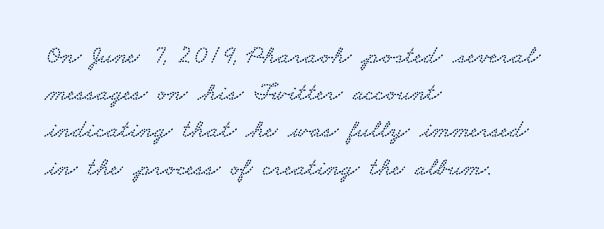
{"underline": "no", "align": "left", "line_spacing": "normal", "line_spacing_ratio": 1.43, "letter_spacing": "normal", "letter_spacing_em": 0.0, "glyph_px": 26}
